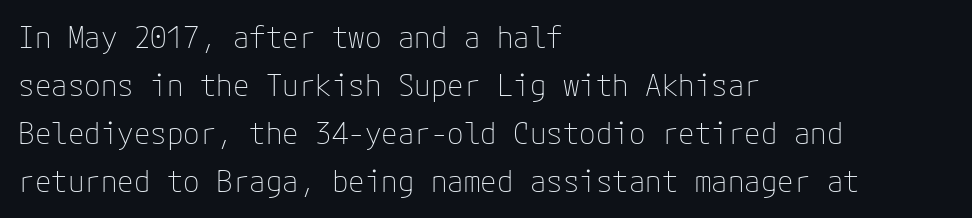
Default kerning and tracking; the words read as compact shapes. Leading matches the norm, producing a regular column. Descenders hang freely into open space. The typesetter chose a ragged-right arrangement here. The specimen reads as upright at a glance.
